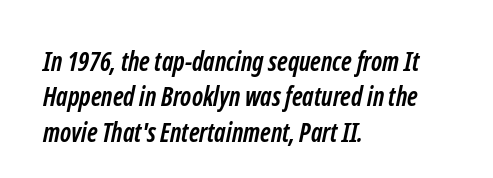
The image shows 26 px bold type; set left-aligned, normal line spacing (1.36x), normal letter spacing, not underlined.
